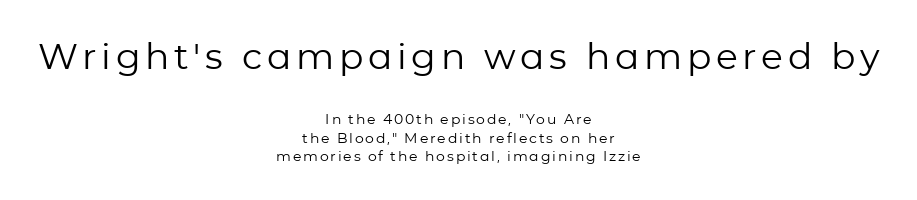
Serifs: no, the terminals of the letterforms are clean. The strip under each line holds only bare page. Tall strokes in this sample are plumb rather than angled. Character widths vary here, with narrow letters taking less room than wide ones. You get the large type first, then a drop to smaller type. Weight class: somewhere from thin through regular.
